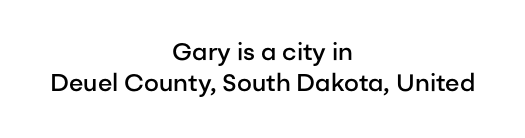
The image shows 24 px text type, upright; set centered, normal line spacing (1.28x), normal letter spacing, not underlined.
